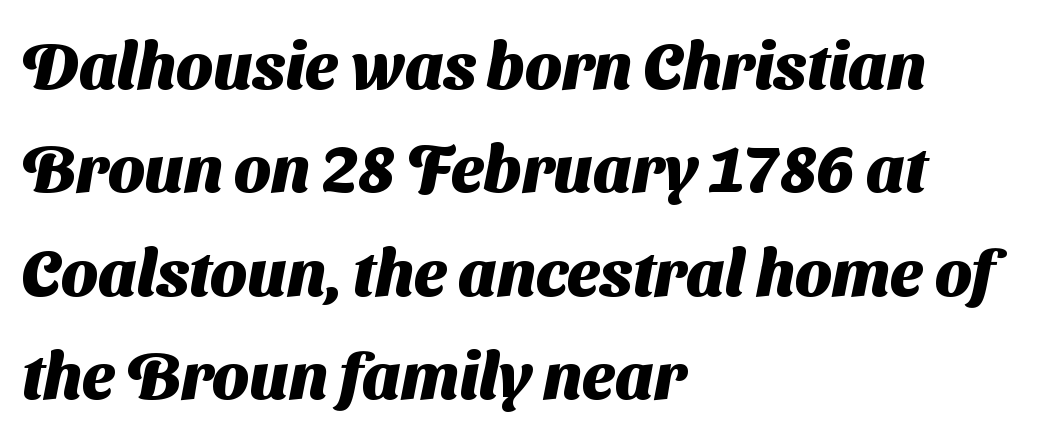
Q: Is the text bold? A: Yes.
Q: Is the typeface a serif or a sans-serif typeface? A: Sans-serif.
Q: Is the text underlined? A: No.
Q: How is the paragraph aligned? A: Left-aligned.
Q: Is the spacing between letters normal or unusually wide? A: Normal.
Q: Is the spacing between lines tight, normal or loose? A: Normal.
Q: Width (condensed, normal, or wide)? A: Normal.
Q: Stroke contrast? A: Medium.
Q: x-height? A: Medium.
Q: Monospaced? A: No.
